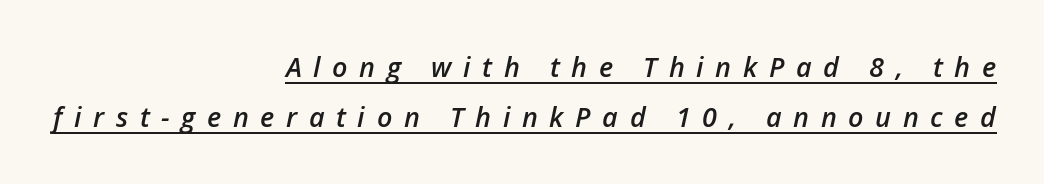
{"italic": "yes", "lean": "right", "slant_degrees": 12, "bold": "semi", "underline": "yes", "align": "right", "line_spacing_ratio": 1.87, "letter_spacing": "wide", "letter_spacing_em": 0.43, "glyph_px": 27}
